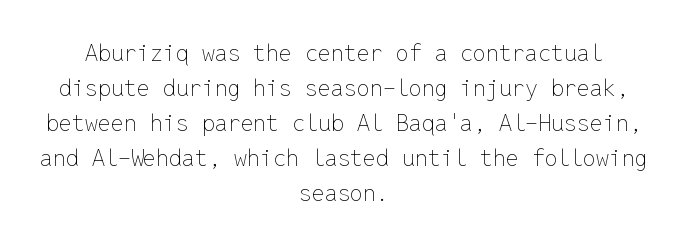
The rendering keeps characters at their native spacing. Evenly set lines give the paragraph a standard silhouette. Neither beginnings nor endings align; midpoints do. The typeface has the unassuming heft of standard copy or less.
